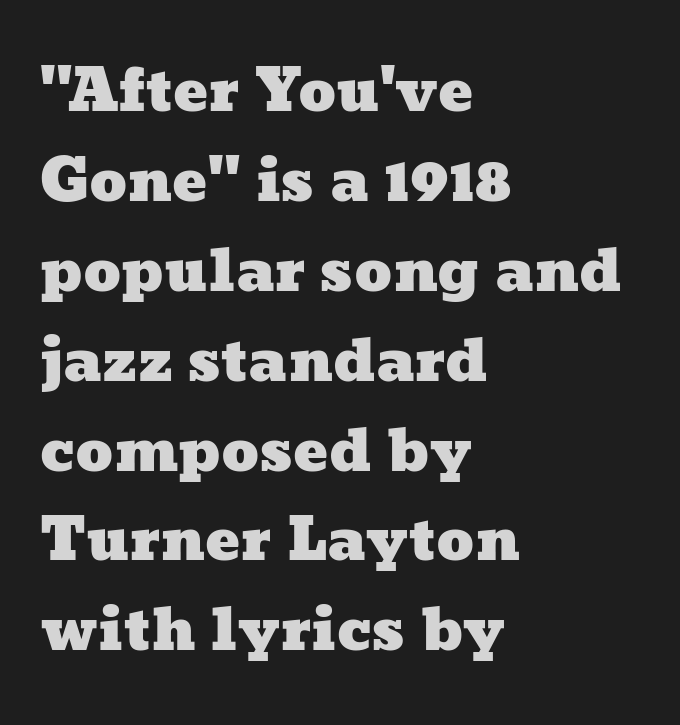
Q: Is the text underlined? A: No.
Q: How is the paragraph aligned? A: Left-aligned.
Q: Is the spacing between letters normal or unusually wide? A: Normal.
Q: Is the spacing between lines tight, normal or loose? A: Normal.
Q: Width (condensed, normal, or wide)? A: Wide.
Q: Stroke contrast? A: Low.
Q: x-height? A: Medium.
Q: Monospaced? A: No.
